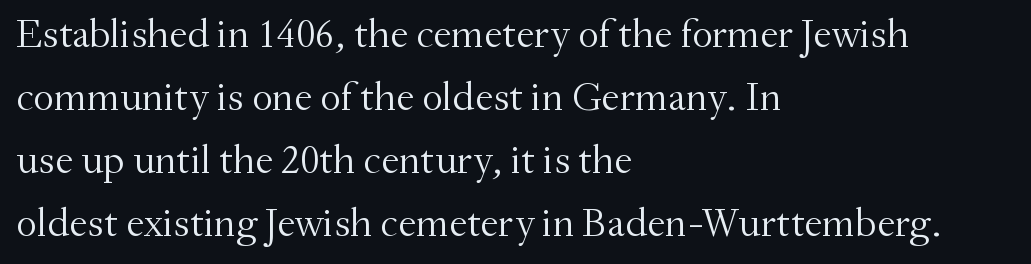
Q: Is the text bold? A: No.
Q: Is the text italic (slanted)? A: No, it is upright.
Q: Is the typeface a serif or a sans-serif typeface? A: Serif.
Q: Is the text underlined? A: No.
Q: How is the paragraph aligned? A: Left-aligned.
Q: Is the spacing between letters normal or unusually wide? A: Normal.
Q: Is the spacing between lines tight, normal or loose? A: Normal.
Q: Width (condensed, normal, or wide)? A: Normal.
Q: Stroke contrast? A: Medium.
Q: x-height? A: Small.
Q: Monospaced? A: No.
